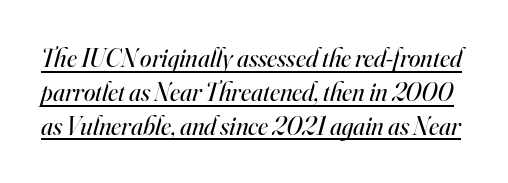
Q: Is the text bold? A: No.
Q: Is the text italic (slanted)? A: Yes, it leans right by about 16 degrees.
Q: Is the text underlined? A: Yes.
Q: Is the spacing between letters normal or unusually wide? A: Normal.
Q: Is the spacing between lines tight, normal or loose? A: Normal.
